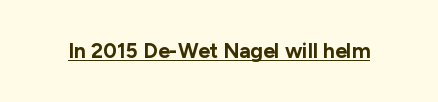
{"italic": "no", "bold": "yes", "underline": "yes", "letter_spacing": "normal", "letter_spacing_em": 0.0, "glyph_px": 21}
